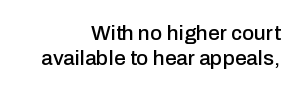
The image shows 21 px text type, upright; set right-aligned, line spacing 1.21x, normal letter spacing, not underlined.
